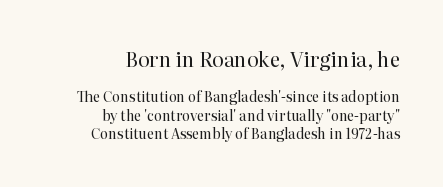
The image shows 20 px text type, upright; set right-aligned, normal line spacing (1.31x), normal letter spacing, not underlined; the first (top) block is 1.43x larger.
